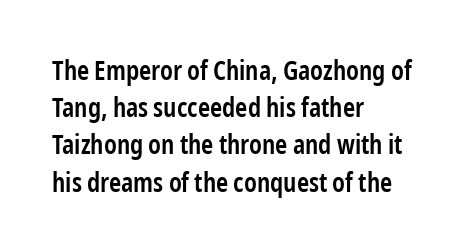
{"italic": "no", "bold": "semi", "underline": "no", "align": "left", "line_spacing": "normal", "line_spacing_ratio": 1.43, "letter_spacing": "normal", "letter_spacing_em": 0.0, "glyph_px": 26}
